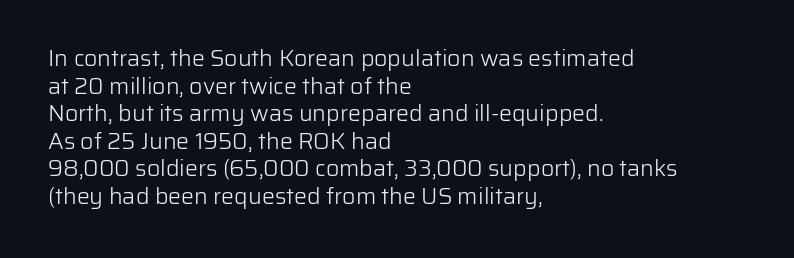
{"italic": "no", "bold": "no", "underline": "no", "align": "left", "line_spacing_ratio": 1.2, "letter_spacing": "normal", "letter_spacing_em": 0.0, "glyph_px": 23}
